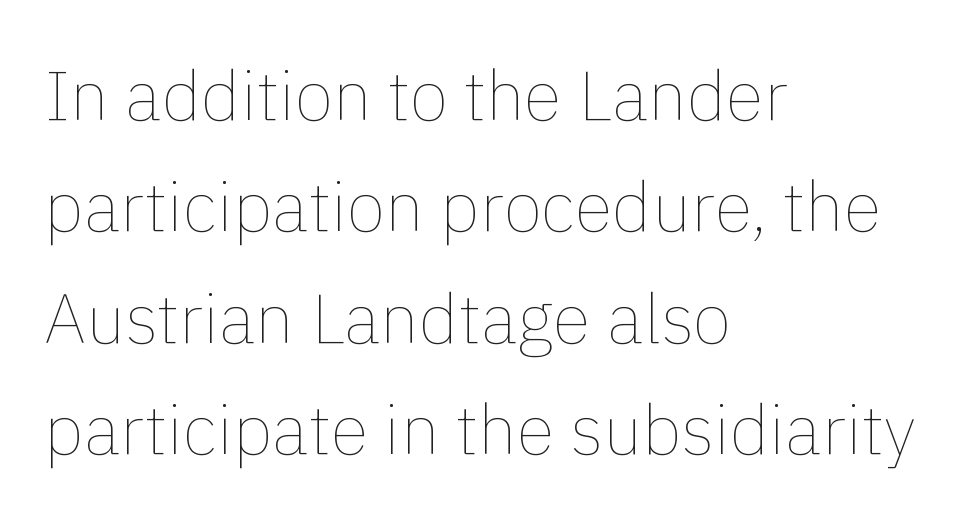
{"italic": "no", "bold": "no", "weight": "thin", "width": "normal", "stroke_contrast": "low", "x_height": "medium", "monospaced": "no", "underline": "no", "align": "left", "line_spacing": "normal", "line_spacing_ratio": 1.59, "letter_spacing": "normal", "letter_spacing_em": 0.0, "glyph_px": 70}
